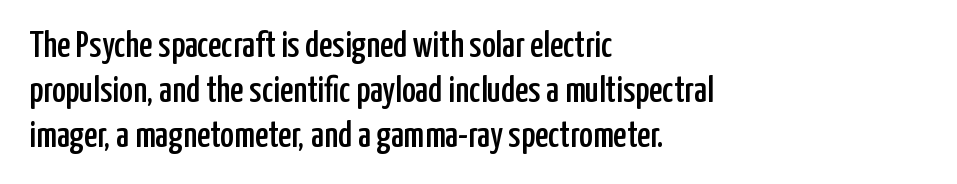
Q: Is the text italic (slanted)? A: No, it is upright.
Q: Is the typeface a serif or a sans-serif typeface? A: Sans-serif.
Q: Is the text underlined? A: No.
Q: How is the paragraph aligned? A: Left-aligned.
Q: Is the spacing between letters normal or unusually wide? A: Normal.
Q: Width (condensed, normal, or wide)? A: Condensed.
Q: Stroke contrast? A: Low.
Q: x-height? A: Medium.
Q: Monospaced? A: No.
